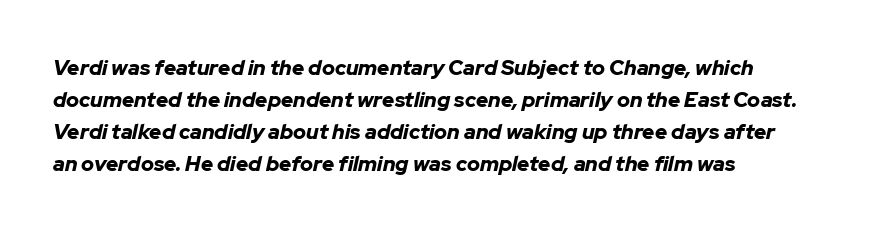
{"italic": "yes", "lean": "right", "slant_degrees": 12, "bold": "yes", "underline": "no", "align": "left", "line_spacing": "normal", "line_spacing_ratio": 1.52, "letter_spacing": "normal", "letter_spacing_em": 0.0, "glyph_px": 21}
